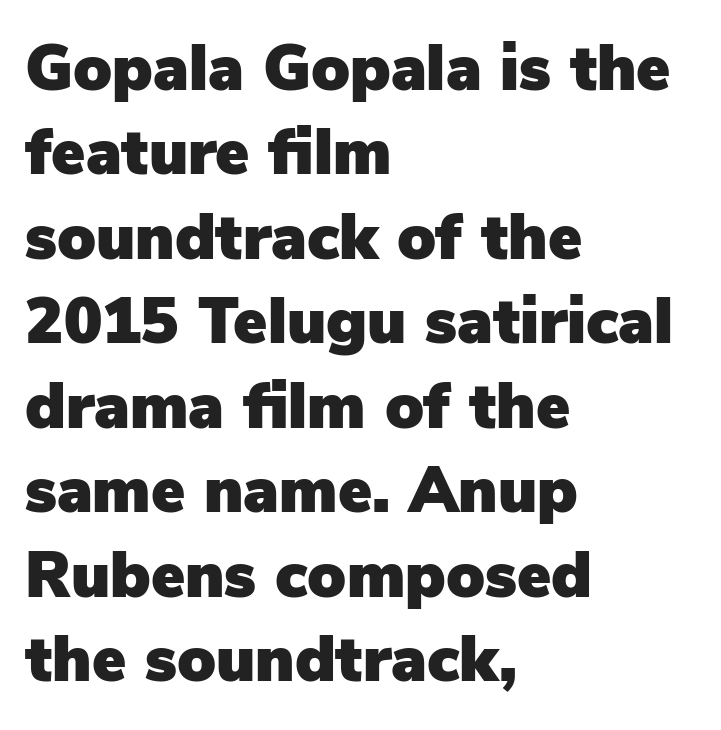
The image shows 64 px sans-serif type, upright; set left-aligned, normal line spacing (1.32x), normal letter spacing, not underlined; low stroke contrast and a medium x-height.
